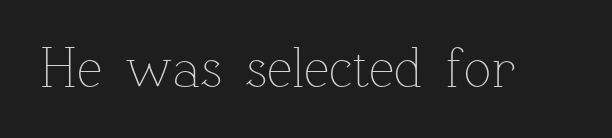
Q: Is the text bold? A: No.
Q: Is the text italic (slanted)? A: No, it is upright.
Q: Is the text underlined? A: No.
Q: Is the spacing between letters normal or unusually wide? A: Normal.
Q: Width (condensed, normal, or wide)? A: Normal.
Q: Stroke contrast? A: Low.
Q: x-height? A: Medium.
Q: Monospaced? A: No.
